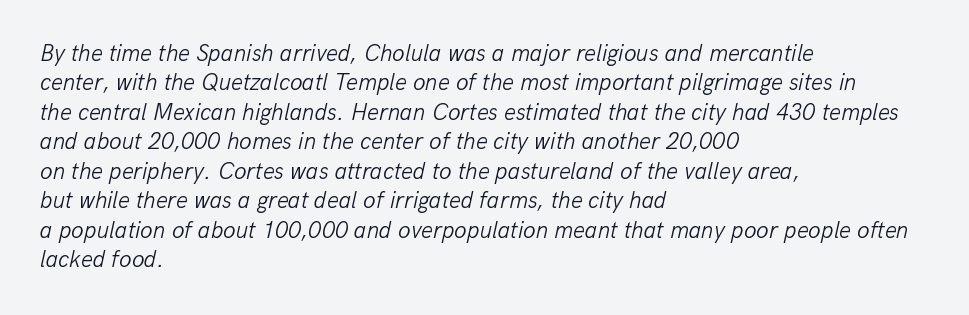
Q: Is the text bold? A: No.
Q: Is the text italic (slanted)? A: Yes, it leans right by about 13 degrees.
Q: Is the text underlined? A: No.
Q: How is the paragraph aligned? A: Left-aligned.
Q: Is the spacing between letters normal or unusually wide? A: Normal.
Q: Is the spacing between lines tight, normal or loose? A: Normal.
